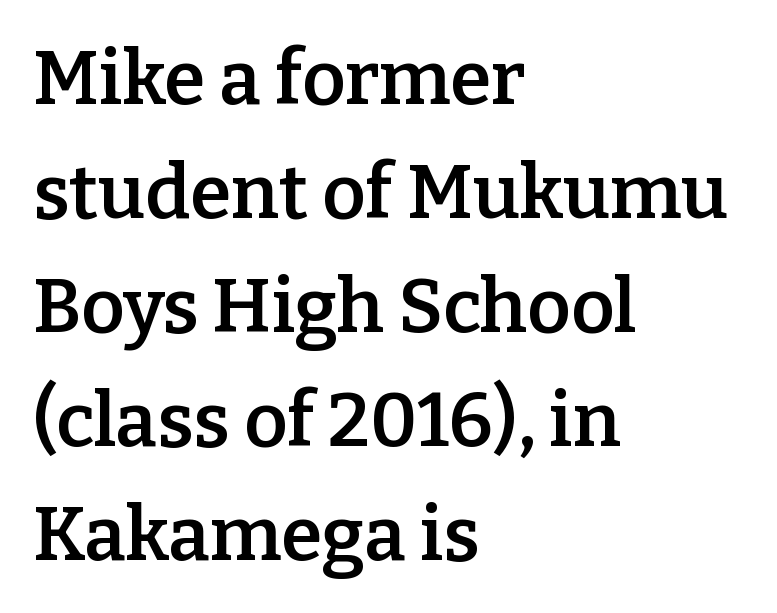
The typesetting leans somewhat heavy: a semibold. The line-height multiplier appears to be the usual default. Italic: no, the glyphs are upright roman. The space beneath each line is pristine and unruled.
